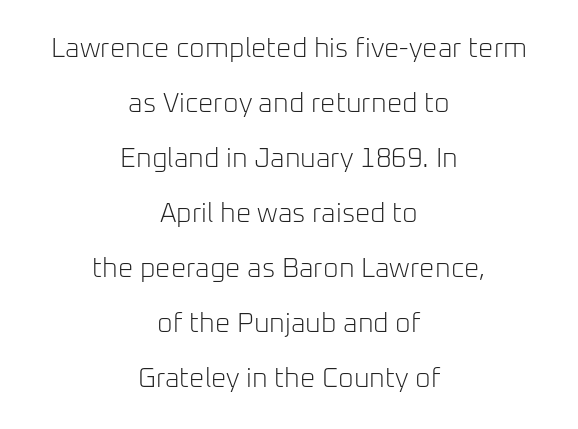
Q: Is the text bold? A: No.
Q: Is the text italic (slanted)? A: No, it is upright.
Q: Is the text underlined? A: No.
Q: How is the paragraph aligned? A: Centered.
Q: Is the spacing between letters normal or unusually wide? A: Normal.
Q: Is the spacing between lines tight, normal or loose? A: Loose.
